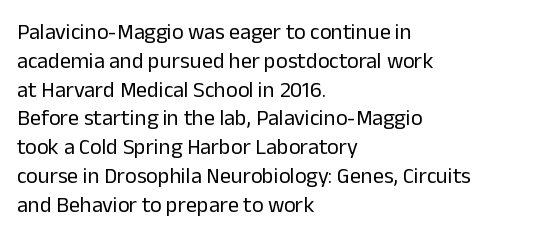
{"italic": "no", "bold": "no", "underline": "no", "align": "left", "line_spacing": "normal", "line_spacing_ratio": 1.31, "letter_spacing": "normal", "letter_spacing_em": 0.0, "glyph_px": 22}
